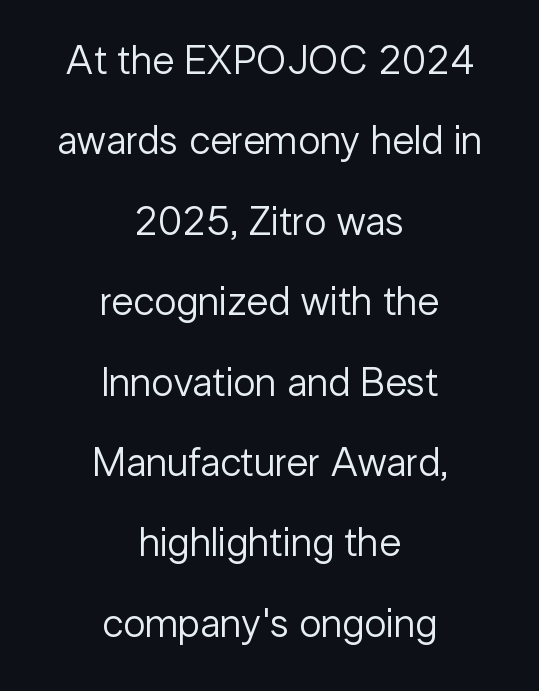
Q: Is the text bold? A: No.
Q: Is the text italic (slanted)? A: No, it is upright.
Q: Is the typeface a serif or a sans-serif typeface? A: Sans-serif.
Q: Is the text underlined? A: No.
Q: How is the paragraph aligned? A: Centered.
Q: Is the spacing between letters normal or unusually wide? A: Normal.
Q: Is the spacing between lines tight, normal or loose? A: Loose.
Q: Width (condensed, normal, or wide)? A: Normal.
Q: Stroke contrast? A: Low.
Q: x-height? A: Medium.
Q: Monospaced? A: No.
